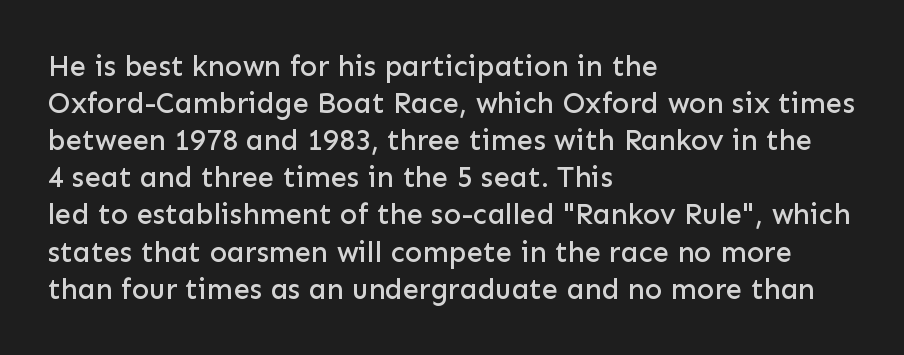
The image shows 29 px sans-serif type, upright; set left-aligned, normal line spacing (1.28x), normal letter spacing, not underlined; low stroke contrast and a medium x-height.
